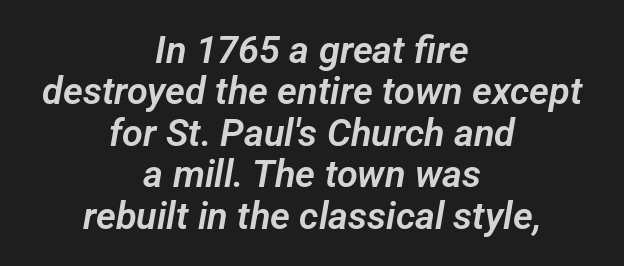
The image shows 38 px sans-serif type; set centered, tight line spacing (1.09x), normal letter spacing, not underlined; low stroke contrast and a medium x-height.
